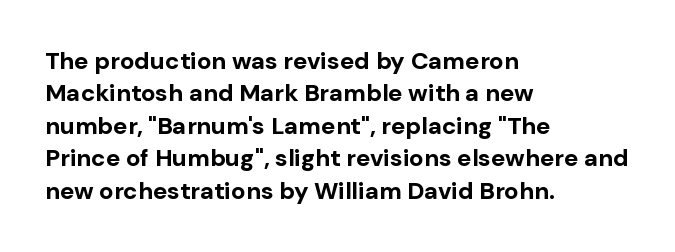
The image shows 24 px bold type, upright; set left-aligned, normal line spacing (1.35x), normal letter spacing, not underlined.
